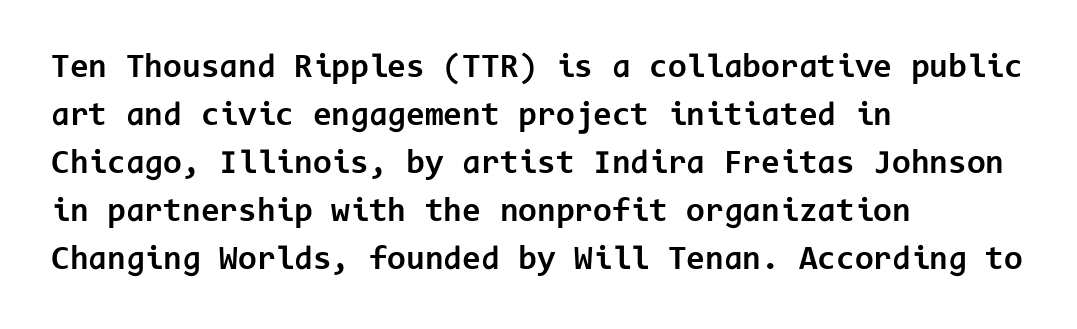
Q: Is the text bold? A: Yes.
Q: Is the text italic (slanted)? A: No, it is upright.
Q: Is the typeface a serif or a sans-serif typeface? A: Sans-serif.
Q: Is the text underlined? A: No.
Q: How is the paragraph aligned? A: Left-aligned.
Q: Is the spacing between letters normal or unusually wide? A: Normal.
Q: Is the spacing between lines tight, normal or loose? A: Normal.
Q: Width (condensed, normal, or wide)? A: Normal.
Q: Stroke contrast? A: Low.
Q: x-height? A: Medium.
Q: Monospaced? A: Yes.
